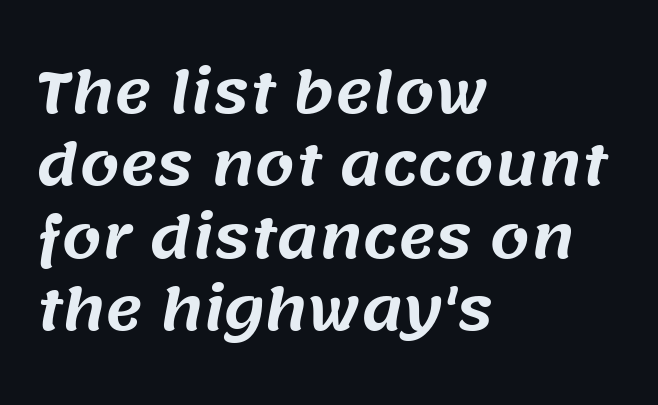
The image shows 57 px sans-serif type; set left-aligned, normal line spacing (1.27x), normal letter spacing, not underlined; medium stroke contrast and a large x-height.
